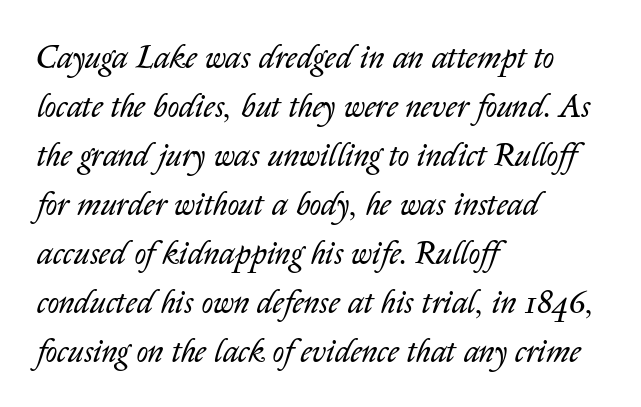
Q: Is the text bold? A: No.
Q: Is the text italic (slanted)? A: Yes, it leans right by about 14 degrees.
Q: Is the text underlined? A: No.
Q: How is the paragraph aligned? A: Left-aligned.
Q: Is the spacing between letters normal or unusually wide? A: Normal.
Q: Is the spacing between lines tight, normal or loose? A: Normal.
Q: Width (condensed, normal, or wide)? A: Normal.
Q: Stroke contrast? A: Low.
Q: x-height? A: Medium.
Q: Monospaced? A: No.
